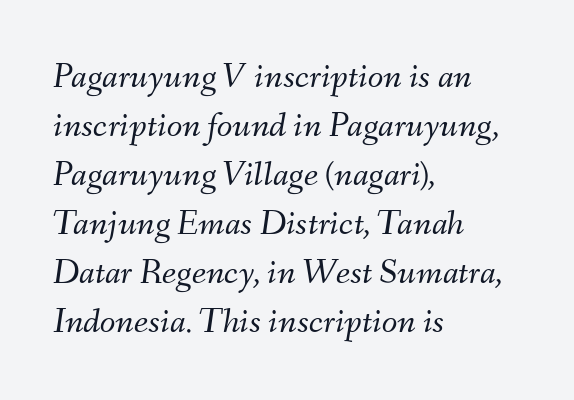
Only glyphs here, with clear space below each row. Slanted lettering throughout. How would I describe the line gaps? Plain and ordinary. Compared with a centered layout, this one pins lines to the left instead.
